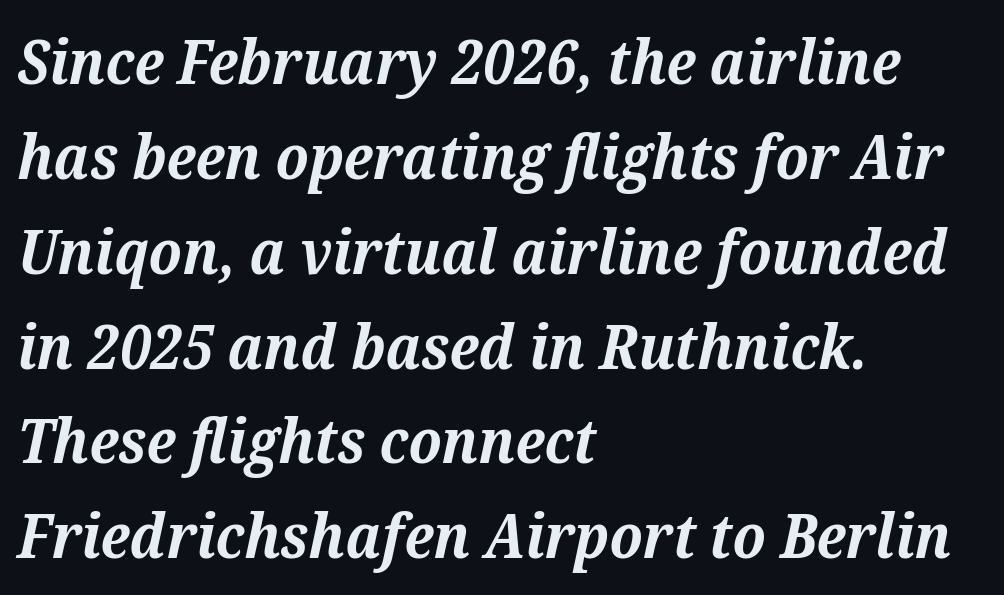
The image shows 62 px bold serif type, italic (leaning right); set left-aligned, normal line spacing (1.53x), normal letter spacing, not underlined; medium stroke contrast and a medium x-height.
